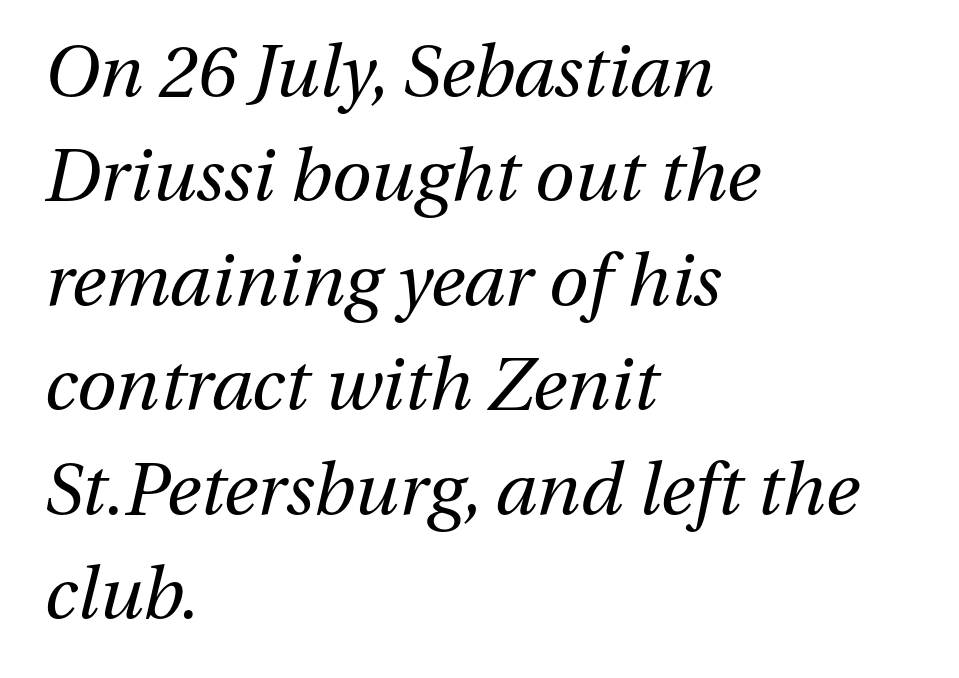
{"italic": "yes", "lean": "right", "slant_degrees": 13, "bold": "no", "weight": "regular", "width": "normal", "stroke_contrast": "medium", "x_height": "medium", "monospaced": "no", "underline": "no", "align": "left", "line_spacing": "normal", "line_spacing_ratio": 1.45, "letter_spacing": "normal", "letter_spacing_em": 0.0, "glyph_px": 72}
